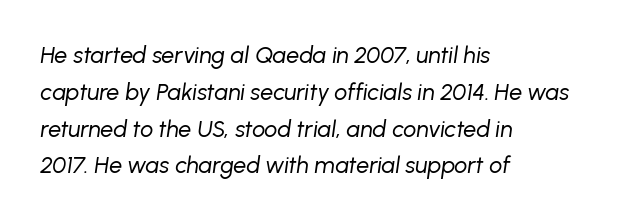
Q: Is the text bold? A: No.
Q: Is the text italic (slanted)? A: Yes, it leans right by about 8 degrees.
Q: Is the text underlined? A: No.
Q: How is the paragraph aligned? A: Left-aligned.
Q: Is the spacing between letters normal or unusually wide? A: Normal.
Q: Is the spacing between lines tight, normal or loose? A: Normal.
